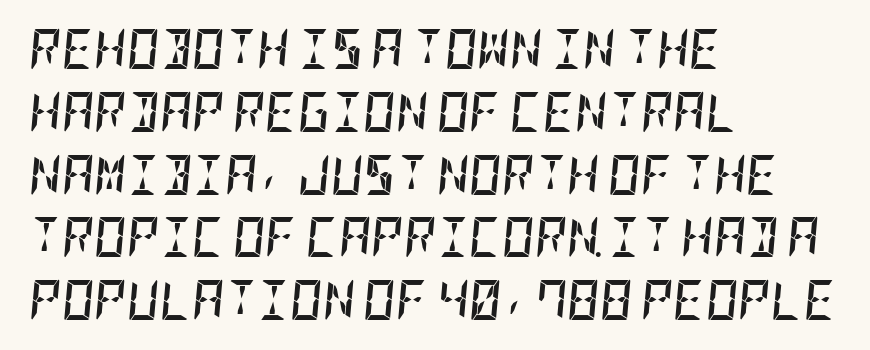
Q: Is the text bold? A: Yes.
Q: Is the text italic (slanted)? A: Yes, it leans right by about 5 degrees.
Q: Is the text underlined? A: No.
Q: How is the paragraph aligned? A: Left-aligned.
Q: Is the spacing between letters normal or unusually wide? A: Normal.
Q: Is the spacing between lines tight, normal or loose? A: Normal.
Q: Width (condensed, normal, or wide)? A: Condensed.
Q: Stroke contrast? A: Low.
Q: x-height? A: Large.
